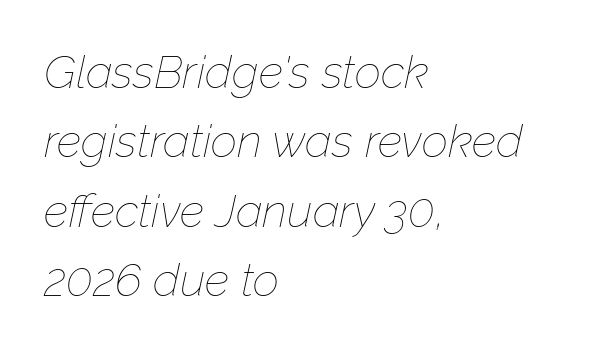
The image shows 46 px thin type, italic (leaning right); set left-aligned, normal line spacing (1.51x), normal letter spacing, not underlined; low stroke contrast and a medium x-height.
